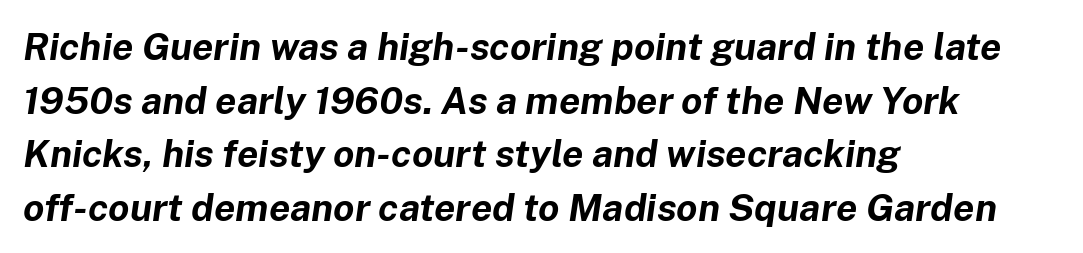
Q: Is the text bold? A: Yes.
Q: Is the text italic (slanted)? A: Yes, it leans right by about 8 degrees.
Q: Is the text underlined? A: No.
Q: How is the paragraph aligned? A: Left-aligned.
Q: Is the spacing between letters normal or unusually wide? A: Normal.
Q: Is the spacing between lines tight, normal or loose? A: Normal.
Q: Width (condensed, normal, or wide)? A: Normal.
Q: Stroke contrast? A: Low.
Q: x-height? A: Medium.
Q: Monospaced? A: No.
